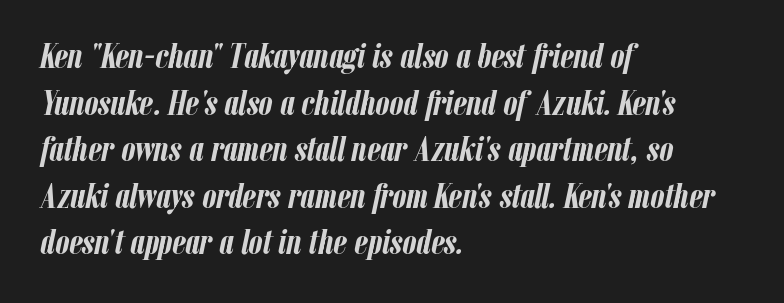
The image shows 35 px semibold, condensed type, italic (leaning right); set left-aligned, normal line spacing (1.33x), normal letter spacing, not underlined; low stroke contrast and a medium x-height.
